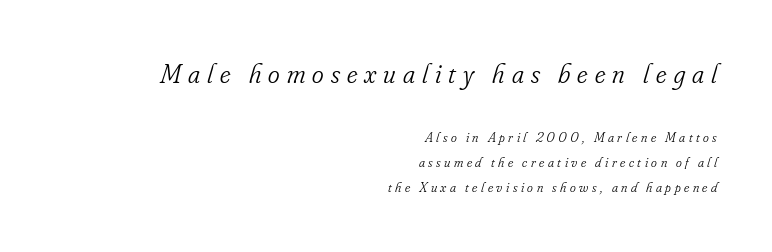
{"serif": "yes", "italic": "yes", "lean": "right", "slant_degrees": 16, "bold": "no", "weight": "light", "width": "condensed", "stroke_contrast": "low", "x_height": "small", "monospaced": "no", "underline": "no", "align": "right", "line_spacing_ratio": 1.8, "letter_spacing": "wide", "letter_spacing_em": 0.25, "larger_block": "first", "size_ratio": 2.0, "glyph_px": 28}
